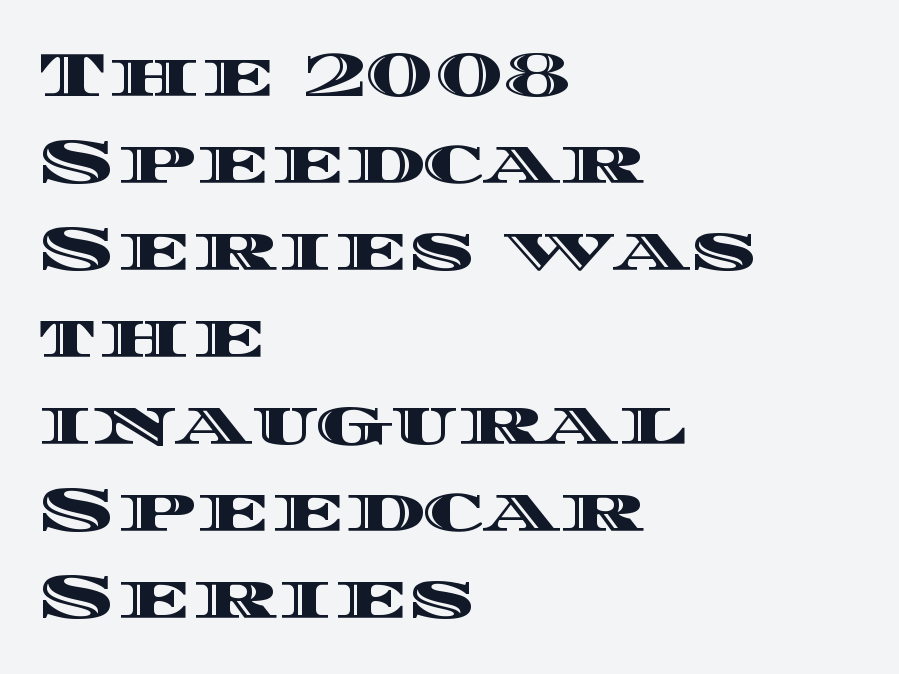
{"italic": "no", "width": "wide", "x_height": "large", "monospaced": "no", "underline": "no", "align": "left", "line_spacing": "normal", "line_spacing_ratio": 1.38, "letter_spacing": "normal", "letter_spacing_em": 0.0, "glyph_px": 63}
